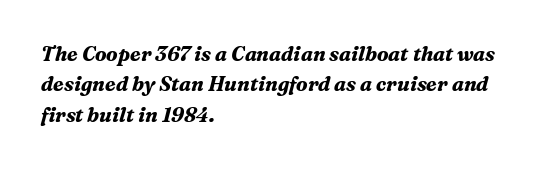
{"italic": "yes", "lean": "right", "slant_degrees": 16, "bold": "yes", "underline": "no", "align": "left", "line_spacing": "normal", "line_spacing_ratio": 1.52, "letter_spacing": "normal", "letter_spacing_em": 0.0, "glyph_px": 20}
